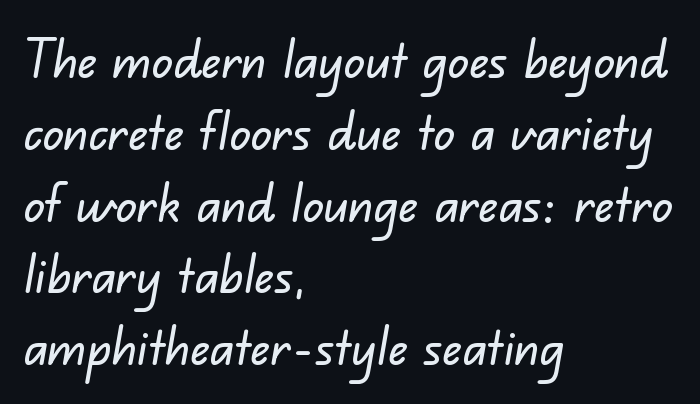
Q: Is the typeface a serif or a sans-serif typeface? A: Sans-serif.
Q: Is the text underlined? A: No.
Q: How is the paragraph aligned? A: Left-aligned.
Q: Is the spacing between letters normal or unusually wide? A: Normal.
Q: Is the spacing between lines tight, normal or loose? A: Normal.
Q: Width (condensed, normal, or wide)? A: Normal.
Q: Stroke contrast? A: Low.
Q: x-height? A: Small.
Q: Monospaced? A: No.
